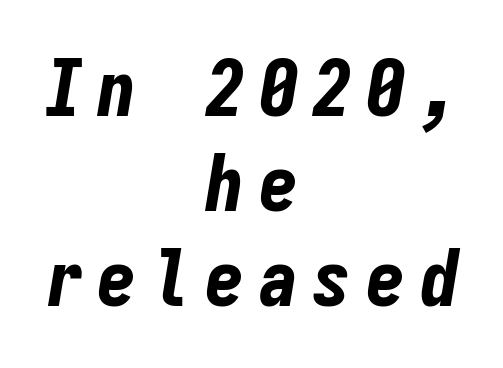
{"italic": "yes", "lean": "right", "slant_degrees": 9, "bold": "yes", "weight": "bold", "width": "condensed", "stroke_contrast": "low", "x_height": "medium", "monospaced": "yes", "underline": "no", "align": "center", "line_spacing_ratio": 1.2, "glyph_px": 79}
